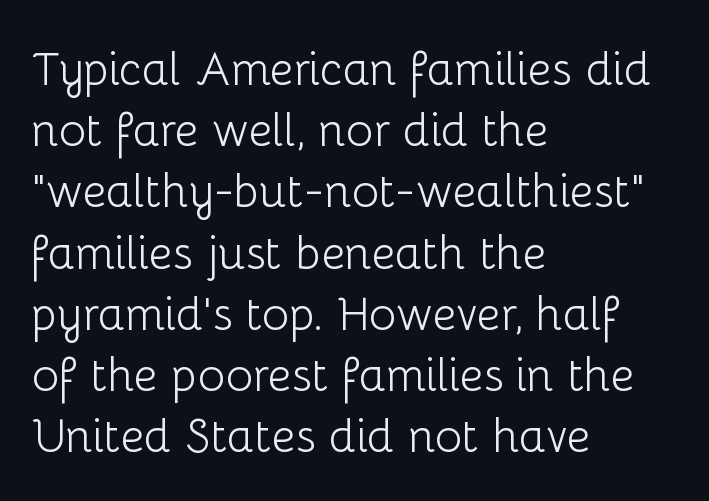
The type family on display is of the sans-serif kind. The weight tops out at a normal text grade. The strip under each line holds only bare page. Each new line begins a customary step beneath the previous one. These lines stack with their left ends in a neat column.
